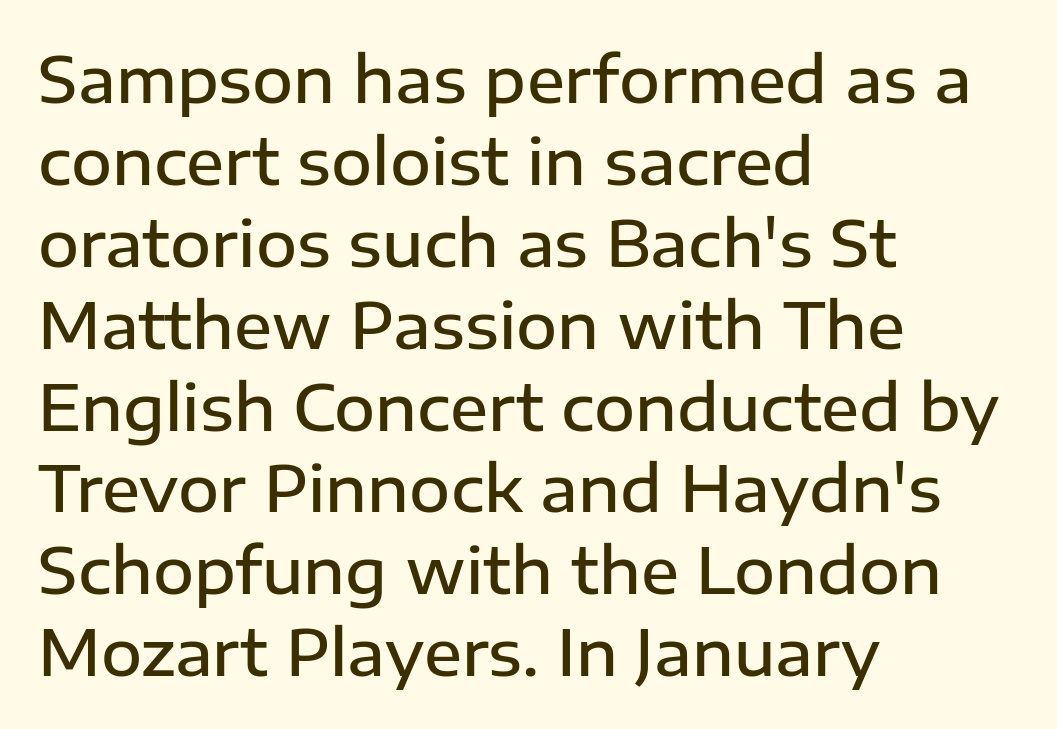
The image shows 63 px semibold sans-serif type, upright; set left-aligned, normal line spacing (1.3x), normal letter spacing, not underlined; low stroke contrast and a medium x-height.
